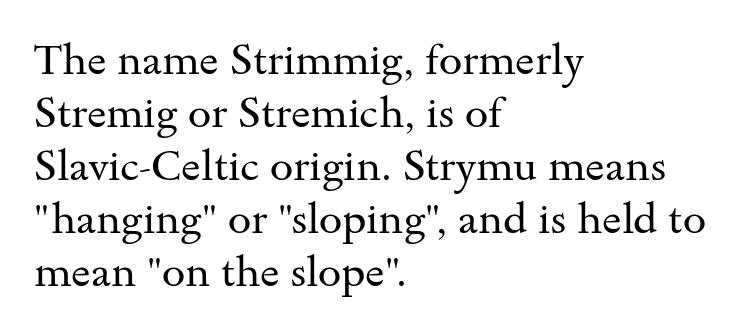
The space directly below the letters is spotless. One glance says typical: line gaps are just what's usual. Stems and bowls with no extra thickness — not bold. The letters stand straight up with perfectly vertical stems. The font family rendered here belongs to the serif group.
